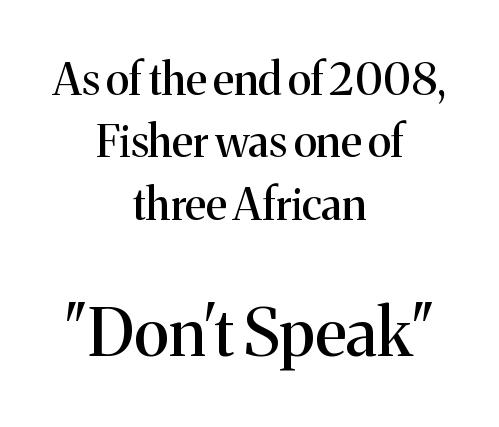
Each line is balanced around a shared central axis. Unlike italic type, these characters show no tilt at all. Reading down the column, the eye jumps a familiar distance to each next line. Honestly, there is no underline to notice here at all. Compared with typical body copy, the letter spacing here is the same.
